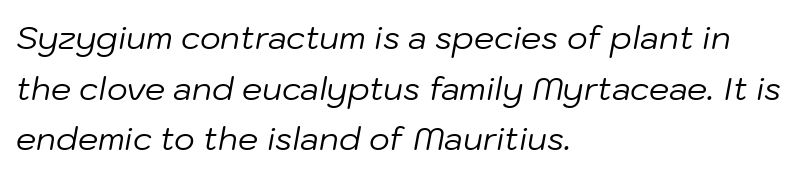
Q: Is the text bold? A: No.
Q: Is the text italic (slanted)? A: Yes, it leans right by about 10 degrees.
Q: Is the text underlined? A: No.
Q: How is the paragraph aligned? A: Left-aligned.
Q: Is the spacing between letters normal or unusually wide? A: Normal.
Q: Is the spacing between lines tight, normal or loose? A: Normal.
Q: Width (condensed, normal, or wide)? A: Normal.
Q: Stroke contrast? A: Low.
Q: x-height? A: Medium.
Q: Monospaced? A: No.
